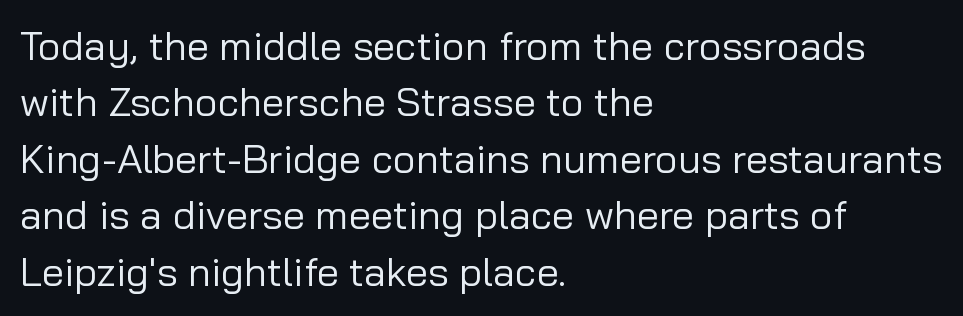
{"serif": "no", "italic": "no", "bold": "no", "weight": "regular", "width": "normal", "stroke_contrast": "low", "x_height": "medium", "monospaced": "no", "underline": "no", "align": "left", "line_spacing": "normal", "line_spacing_ratio": 1.41, "letter_spacing": "normal", "letter_spacing_em": 0.0, "glyph_px": 40}
